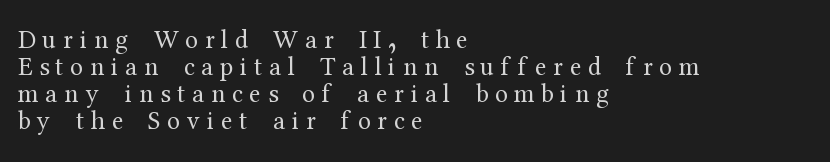
The passage shown stacks its lines with hardly any gap. Nothing heavy about these letters — not bold at all. Spacing between characters has been opened up far beyond the box default. Lines of text with bare space underneath. The letters stand straight up with perfectly vertical stems.
